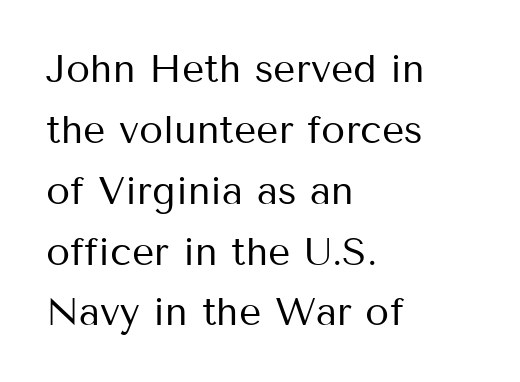
Q: Is the text bold? A: No.
Q: Is the text italic (slanted)? A: No, it is upright.
Q: Is the typeface a serif or a sans-serif typeface? A: Sans-serif.
Q: Is the text underlined? A: No.
Q: How is the paragraph aligned? A: Left-aligned.
Q: Is the spacing between letters normal or unusually wide? A: Normal.
Q: Is the spacing between lines tight, normal or loose? A: Normal.
Q: Width (condensed, normal, or wide)? A: Normal.
Q: Stroke contrast? A: Medium.
Q: x-height? A: Medium.
Q: Monospaced? A: No.
